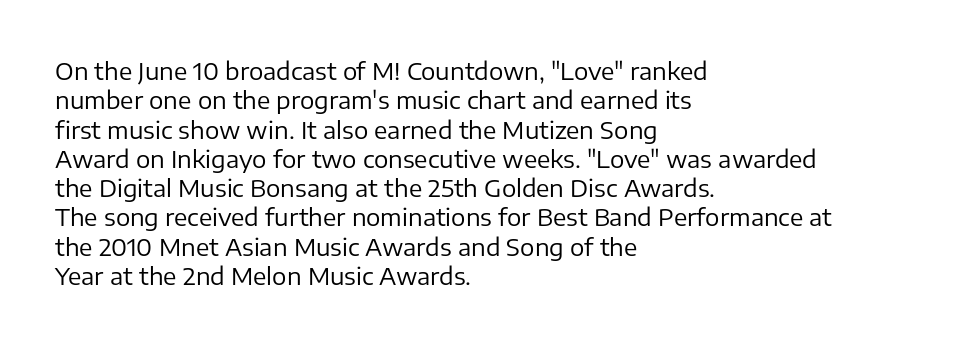
Notice how the stems are strictly vertical — no italics here. Standard letterfit; no display-style spreading of the glyphs. The space beneath each line is pristine and unruled. Counters stay open thanks to moderate or lighter strokes. A classic flush-left, rag-right setting is used for this passage.
